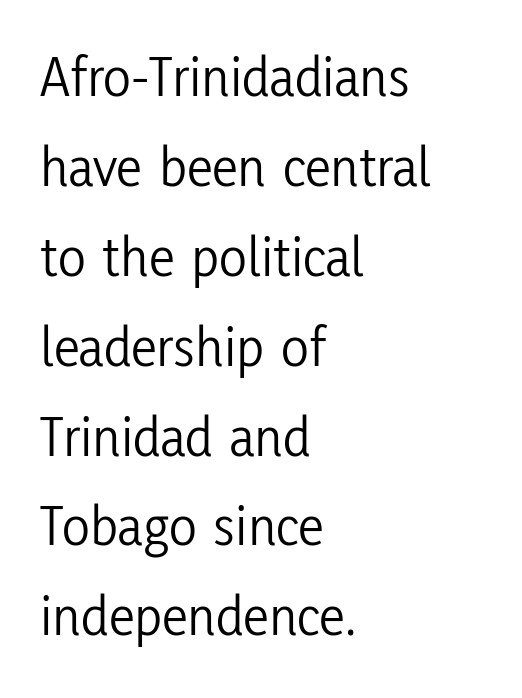
The type sits square on the baseline with zero lean. This sample uses a sans-serif face. How are the letters spaced? Ordinarily, with no added tracking. Proportional: the letters do not fall into vertical columns. Left-aligned paragraph, ragged on the right.
